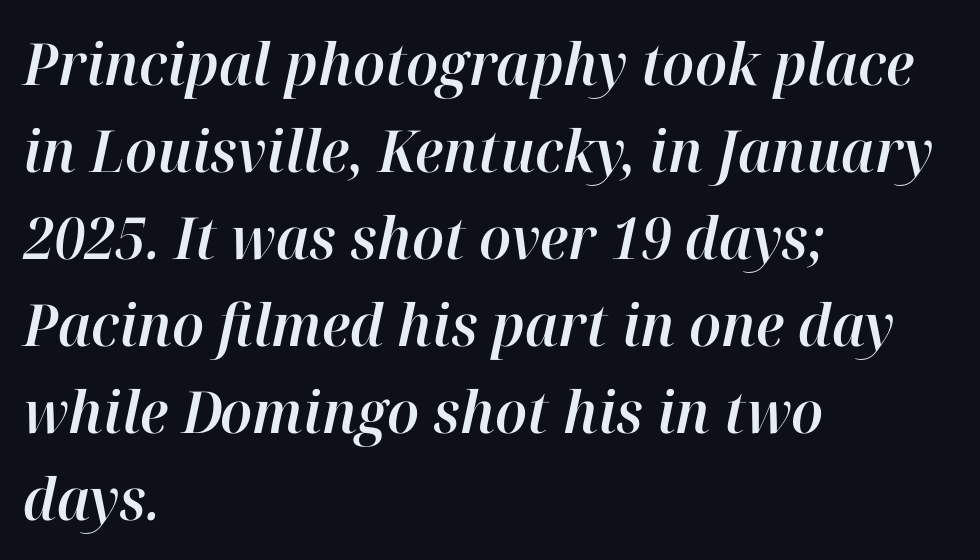
Q: Is the text italic (slanted)? A: Yes, it leans right by about 12 degrees.
Q: Is the text underlined? A: No.
Q: How is the paragraph aligned? A: Left-aligned.
Q: Is the spacing between letters normal or unusually wide? A: Normal.
Q: Is the spacing between lines tight, normal or loose? A: Normal.
Q: Width (condensed, normal, or wide)? A: Normal.
Q: Stroke contrast? A: High.
Q: x-height? A: Medium.
Q: Monospaced? A: No.
